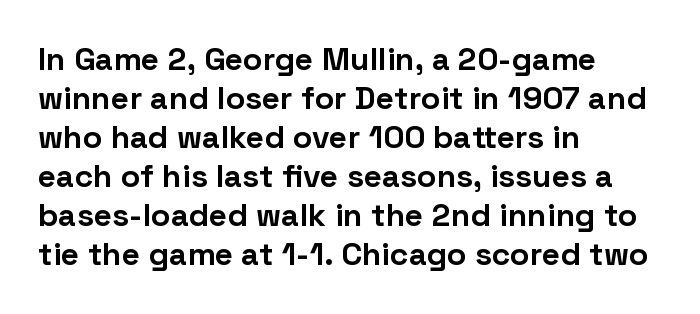
{"serif": "no", "italic": "no", "bold": "yes", "weight": "bold", "width": "normal", "stroke_contrast": "low", "x_height": "medium", "monospaced": "no", "underline": "no", "align": "left", "line_spacing_ratio": 1.22, "letter_spacing": "normal", "letter_spacing_em": 0.0, "glyph_px": 32}
